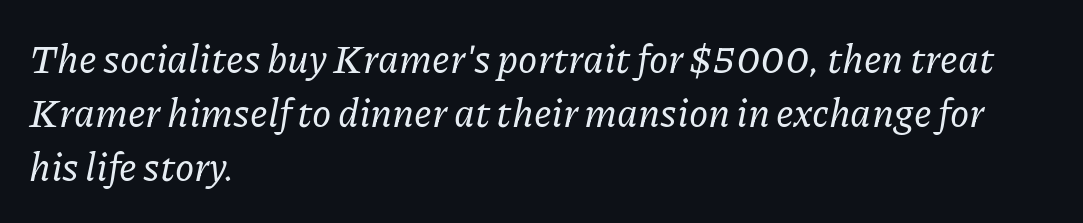
The image shows 39 px serif type, italic (leaning right); set left-aligned, normal line spacing (1.38x), normal letter spacing, not underlined; low stroke contrast and a medium x-height.
